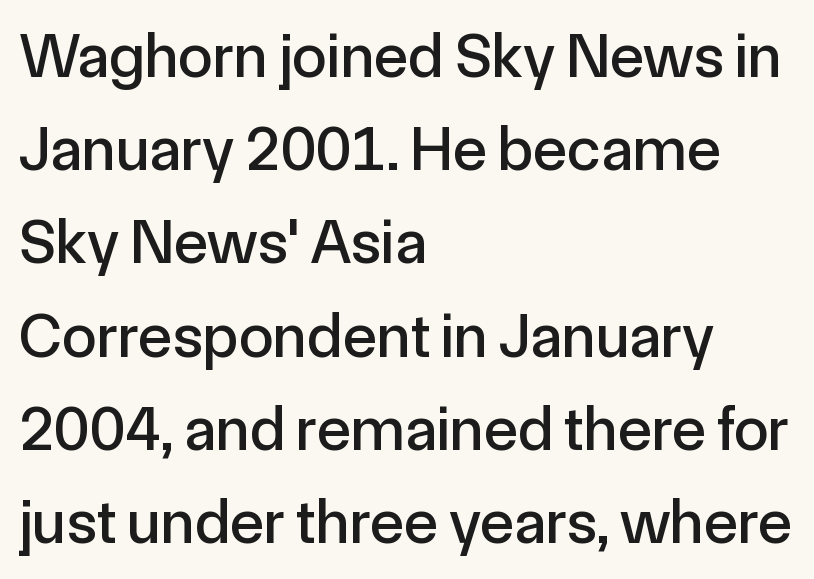
{"serif": "no", "italic": "no", "width": "normal", "x_height": "medium", "monospaced": "no", "underline": "no", "align": "left", "line_spacing": "normal", "line_spacing_ratio": 1.48, "letter_spacing": "normal", "letter_spacing_em": 0.0, "glyph_px": 63}
